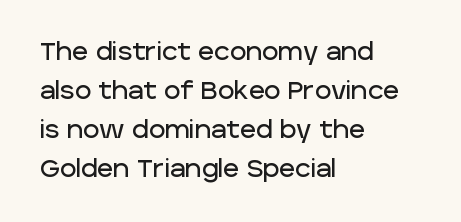
{"italic": "no", "underline": "no", "align": "left", "line_spacing": "normal", "line_spacing_ratio": 1.56, "letter_spacing": "normal", "letter_spacing_em": 0.0, "glyph_px": 25}
